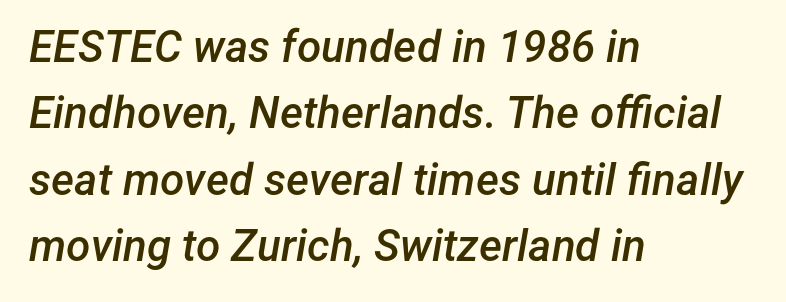
{"italic": "yes", "lean": "right", "slant_degrees": 12, "bold": "semi", "weight": "semibold", "width": "normal", "stroke_contrast": "low", "x_height": "medium", "monospaced": "no", "underline": "no", "align": "left", "line_spacing": "normal", "line_spacing_ratio": 1.51, "letter_spacing": "normal", "letter_spacing_em": 0.0, "glyph_px": 44}
